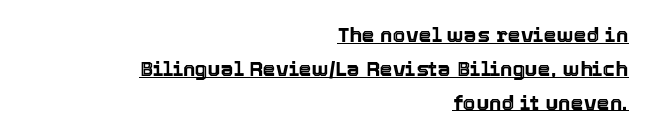
Q: Is the text italic (slanted)? A: No, it is upright.
Q: Is the text underlined? A: Yes.
Q: How is the paragraph aligned? A: Right-aligned.
Q: Is the spacing between letters normal or unusually wide? A: Normal.
Q: Is the spacing between lines tight, normal or loose? A: Normal.
